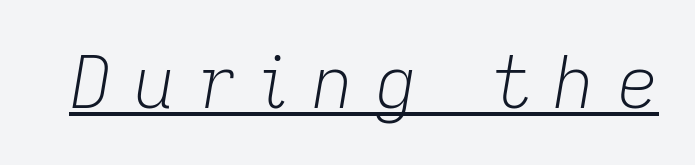
The strokes carry an ordinary text weight at most. In designer terms, the underline attribute is active on this setting. The letters advance in unequal steps, a hallmark of proportional type. Notice how the stems are inclined rather than vertical — that's the hallmark of italics. Characters follow at a spacing far wider than the type designer built in.
